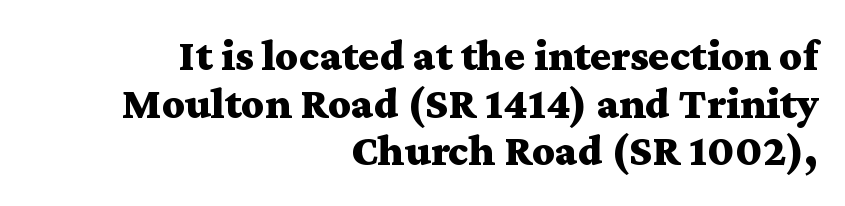
{"serif": "yes", "italic": "no", "bold": "yes", "weight": "bold", "width": "wide", "stroke_contrast": "medium", "x_height": "medium", "monospaced": "no", "underline": "no", "align": "right", "line_spacing": "tight", "line_spacing_ratio": 1.08, "letter_spacing": "normal", "letter_spacing_em": 0.0, "glyph_px": 44}
